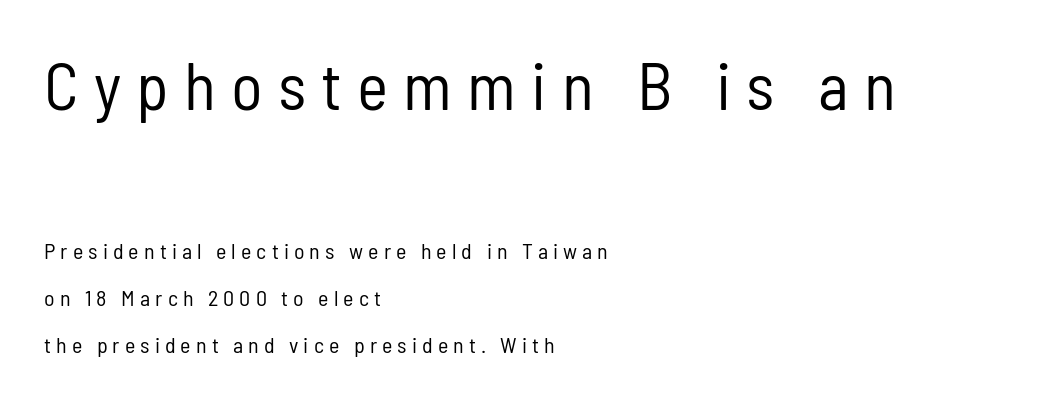
The image shows 66 px regular-weight, condensed sans-serif type, upright; set left-aligned, loose line spacing (2.13x), unusually wide letter spacing (+0.23 em), not underlined; the first (top) block is 3.0x larger; low stroke contrast and a medium x-height.
